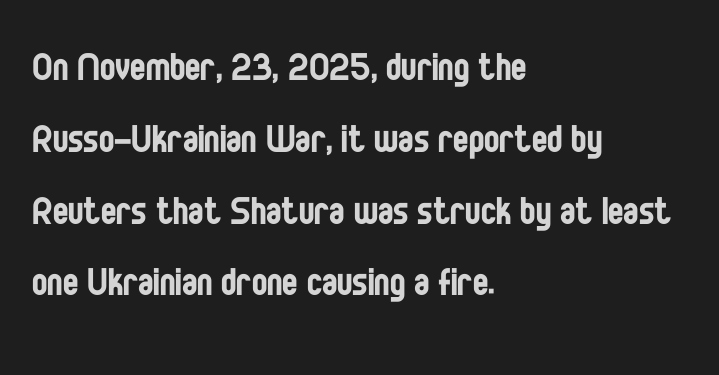
The image shows 46 px regular-weight, condensed sans-serif type, upright; set left-aligned, normal line spacing (1.56x), normal letter spacing, not underlined; low stroke contrast and a large x-height.
